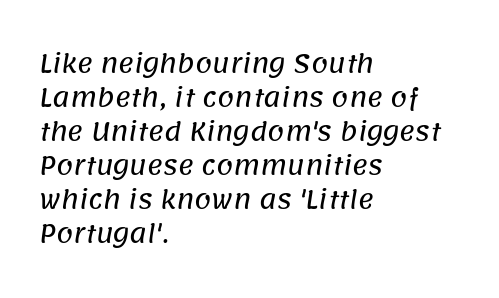
{"underline": "no", "align": "left", "line_spacing": "normal", "line_spacing_ratio": 1.42, "letter_spacing": "normal", "letter_spacing_em": 0.0, "glyph_px": 24}
